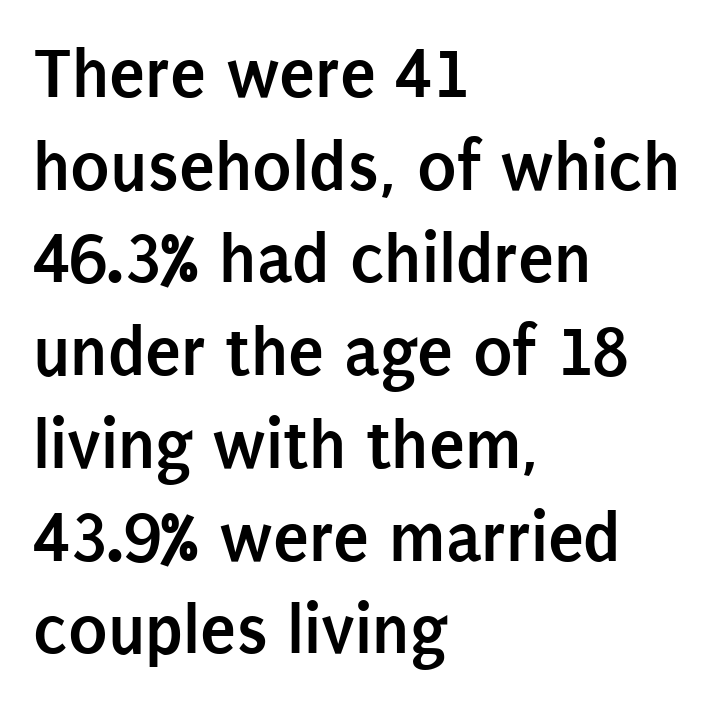
{"serif": "no", "italic": "no", "bold": "yes", "weight": "semibold", "width": "condensed", "stroke_contrast": "low", "x_height": "large", "monospaced": "no", "underline": "no", "align": "left", "line_spacing": "normal", "line_spacing_ratio": 1.27, "letter_spacing": "normal", "letter_spacing_em": 0.0, "glyph_px": 73}
